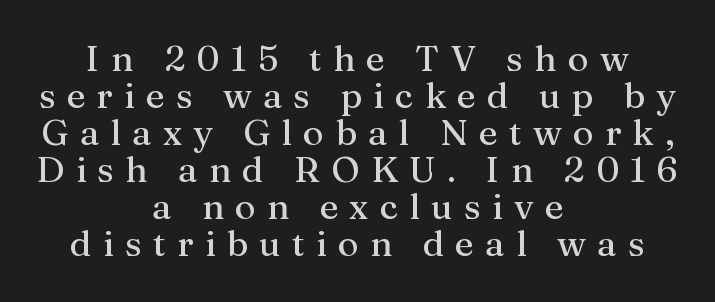
{"serif": "yes", "italic": "no", "width": "normal", "stroke_contrast": "medium", "x_height": "medium", "monospaced": "no", "underline": "no", "align": "center", "line_spacing": "tight", "line_spacing_ratio": 1.03, "letter_spacing": "wide", "letter_spacing_em": 0.31, "glyph_px": 36}
